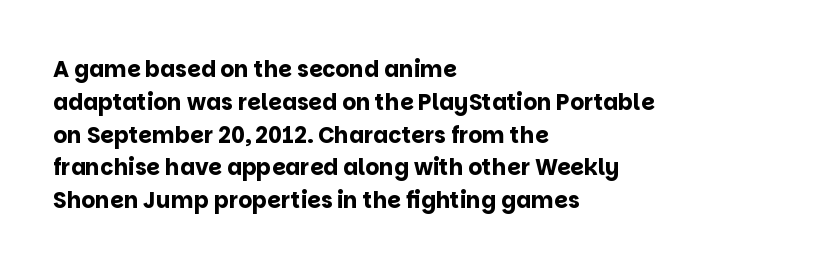
The image shows 22 px bold type, upright; set left-aligned, normal line spacing (1.49x), normal letter spacing, not underlined.
